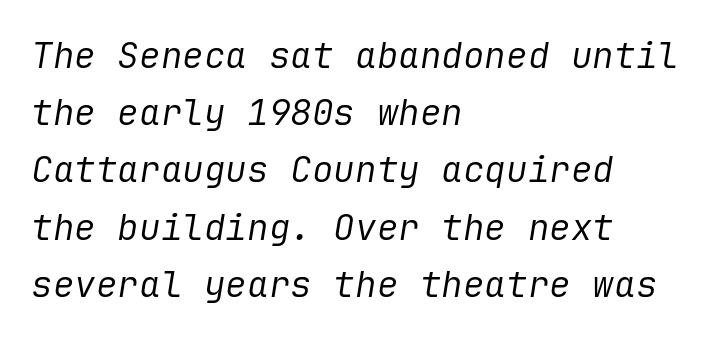
Q: Is the text bold? A: No.
Q: Is the text italic (slanted)? A: Yes, it leans right by about 9 degrees.
Q: Is the text underlined? A: No.
Q: How is the paragraph aligned? A: Left-aligned.
Q: Is the spacing between letters normal or unusually wide? A: Normal.
Q: Is the spacing between lines tight, normal or loose? A: Normal.
Q: Width (condensed, normal, or wide)? A: Normal.
Q: Stroke contrast? A: Low.
Q: x-height? A: Medium.
